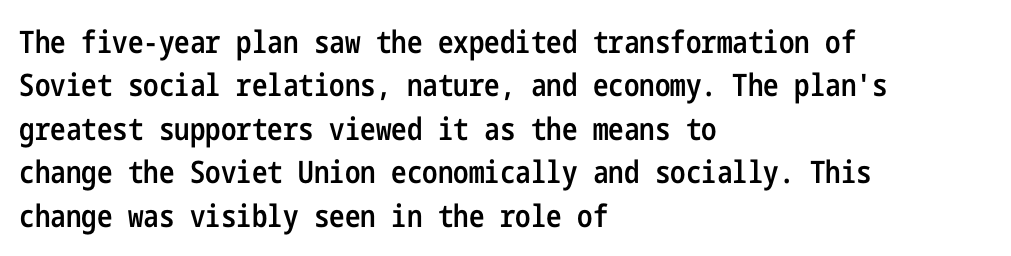
The image shows 31 px semibold, condensed sans-serif type, upright; set left-aligned, normal line spacing (1.4x), normal letter spacing, not underlined; low stroke contrast and a medium x-height.
